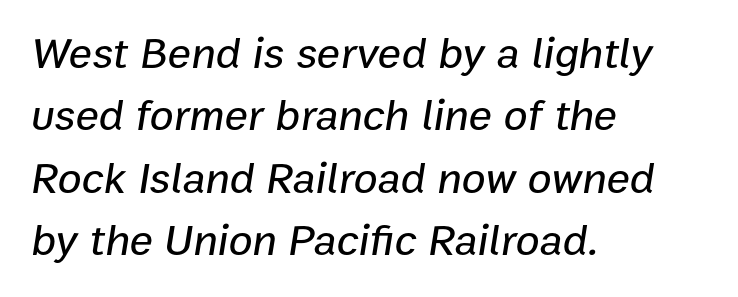
The image shows 44 px text type, italic (leaning right); set left-aligned, normal line spacing (1.42x), normal letter spacing, not underlined; low stroke contrast and a medium x-height.
